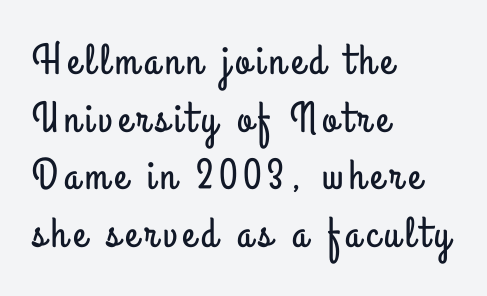
Q: Is the text italic (slanted)? A: No, it is upright.
Q: Is the typeface a serif or a sans-serif typeface? A: Sans-serif.
Q: Is the text underlined? A: No.
Q: How is the paragraph aligned? A: Left-aligned.
Q: Is the spacing between lines tight, normal or loose? A: Normal.
Q: Width (condensed, normal, or wide)? A: Condensed.
Q: Stroke contrast? A: Low.
Q: x-height? A: Small.
Q: Monospaced? A: No.
